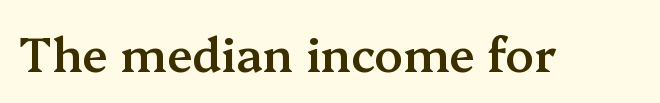
The image shows 47 px semibold serif type, upright; set normal letter spacing, not underlined; medium stroke contrast and a medium x-height.
